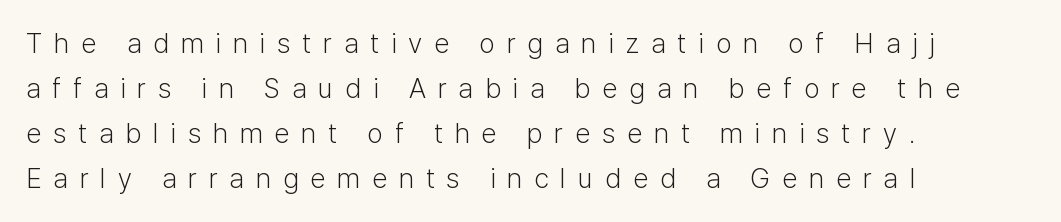
Q: Is the text bold? A: No.
Q: Is the text italic (slanted)? A: No, it is upright.
Q: Is the typeface a serif or a sans-serif typeface? A: Sans-serif.
Q: Is the text underlined? A: No.
Q: How is the paragraph aligned? A: Left-aligned.
Q: Is the spacing between letters normal or unusually wide? A: Unusually wide.
Q: Is the spacing between lines tight, normal or loose? A: Normal.
Q: Width (condensed, normal, or wide)? A: Normal.
Q: Stroke contrast? A: Low.
Q: x-height? A: Medium.
Q: Monospaced? A: No.
